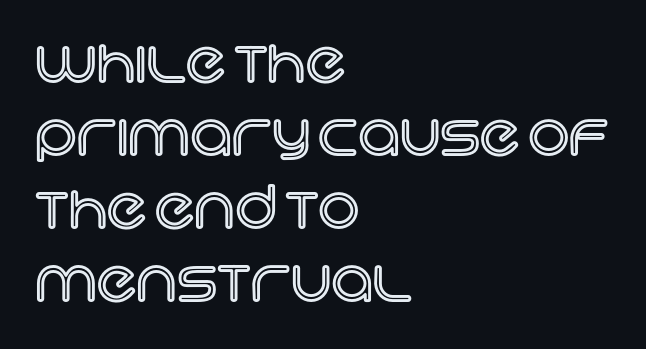
Q: Is the text italic (slanted)? A: No, it is upright.
Q: Is the text underlined? A: No.
Q: How is the paragraph aligned? A: Left-aligned.
Q: Is the spacing between letters normal or unusually wide? A: Normal.
Q: Is the spacing between lines tight, normal or loose? A: Normal.
Q: Width (condensed, normal, or wide)? A: Normal.
Q: x-height? A: Large.
Q: Monospaced? A: No.
